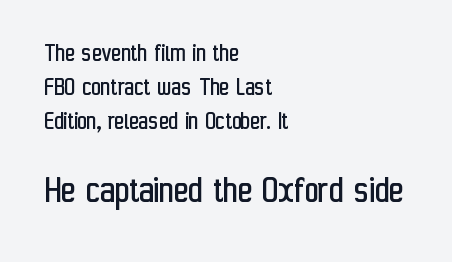
Q: Is the text bold? A: No.
Q: Is the text italic (slanted)? A: No, it is upright.
Q: Is the typeface a serif or a sans-serif typeface? A: Sans-serif.
Q: Is the text underlined? A: No.
Q: How is the paragraph aligned? A: Left-aligned.
Q: Is the spacing between letters normal or unusually wide? A: Normal.
Q: Is the spacing between lines tight, normal or loose? A: Normal.
Q: Which block of text is set in a larger size, the first (top) or the second (bottom)? A: The second (bottom) one.
Q: Width (condensed, normal, or wide)? A: Condensed.
Q: Stroke contrast? A: Low.
Q: x-height? A: Medium.
Q: Monospaced? A: No.
